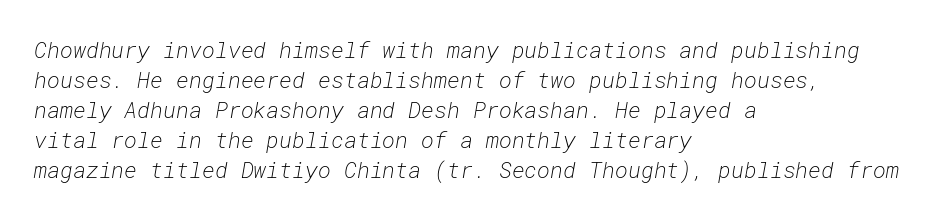
The image shows 22 px text type, italic (leaning right); set left-aligned, normal line spacing (1.36x), normal letter spacing, not underlined.
